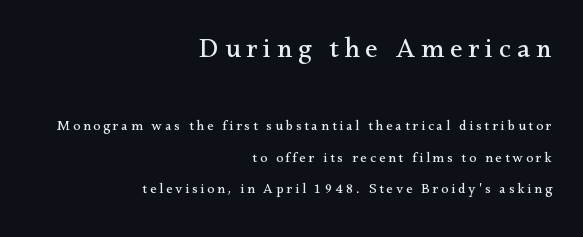
{"serif": "yes", "italic": "no", "bold": "no", "weight": "regular", "width": "normal", "stroke_contrast": "medium", "x_height": "small", "monospaced": "no", "underline": "no", "align": "right", "line_spacing": "loose", "line_spacing_ratio": 2.25, "letter_spacing": "wide", "letter_spacing_em": 0.21, "larger_block": "first", "size_ratio": 2.0, "glyph_px": 28}
